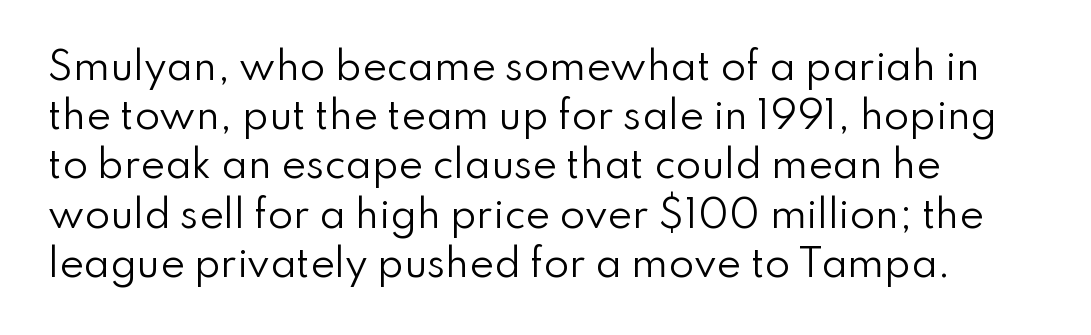
{"serif": "no", "italic": "no", "bold": "no", "weight": "regular", "width": "normal", "stroke_contrast": "low", "x_height": "small", "monospaced": "no", "underline": "no", "align": "left", "line_spacing": "normal", "line_spacing_ratio": 1.33, "letter_spacing": "normal", "letter_spacing_em": 0.0, "glyph_px": 37}
